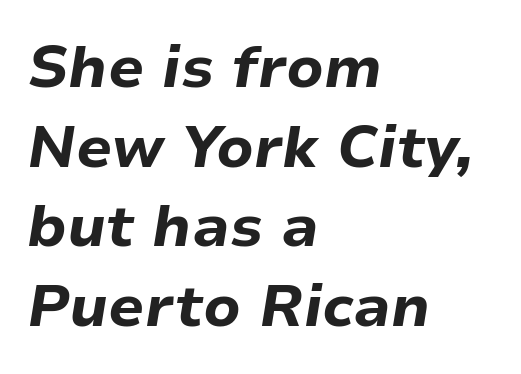
{"italic": "yes", "lean": "right", "slant_degrees": 9, "bold": "yes", "weight": "bold", "width": "normal", "stroke_contrast": "low", "x_height": "medium", "monospaced": "no", "underline": "no", "align": "left", "line_spacing": "normal", "line_spacing_ratio": 1.35, "letter_spacing": "normal", "letter_spacing_em": 0.0, "glyph_px": 59}
